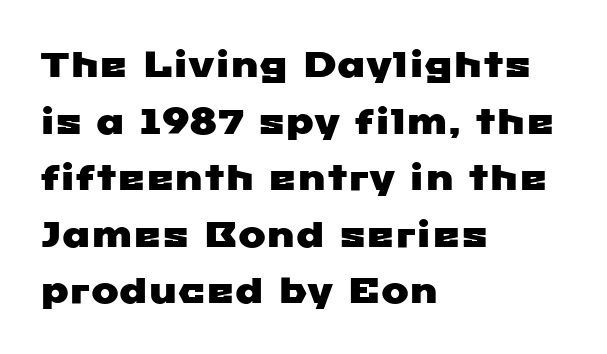
The image shows 37 px wide sans-serif type; set left-aligned, normal line spacing (1.53x), normal letter spacing, not underlined; low stroke contrast and a medium x-height.
